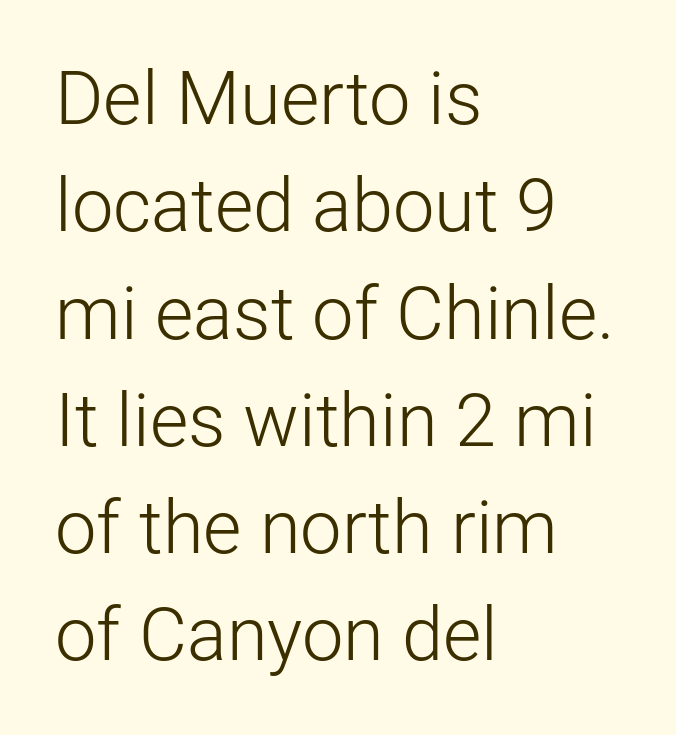
The image shows 74 px light sans-serif type, upright; set left-aligned, normal line spacing (1.45x), normal letter spacing, not underlined; low stroke contrast and a medium x-height.
